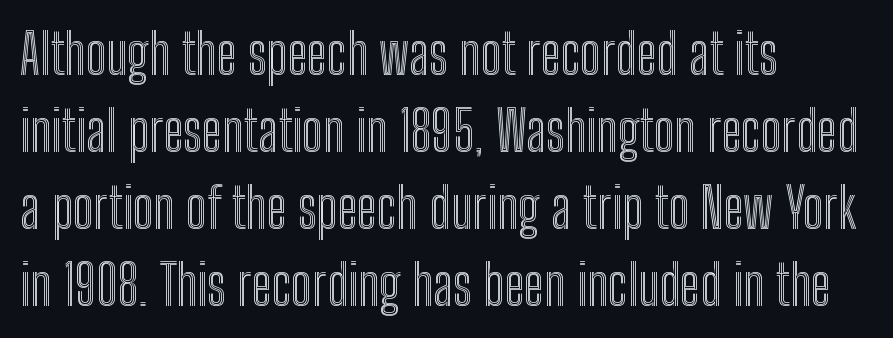
Tracking here is standard; glyphs follow each other at the usual distance. The axis of the letterforms is exactly vertical. Spacing verdict: proportional, widths tailored to each character. The block of text has a typical density, with ordinary space between rows. The paragraph shown leans on its left margin.
